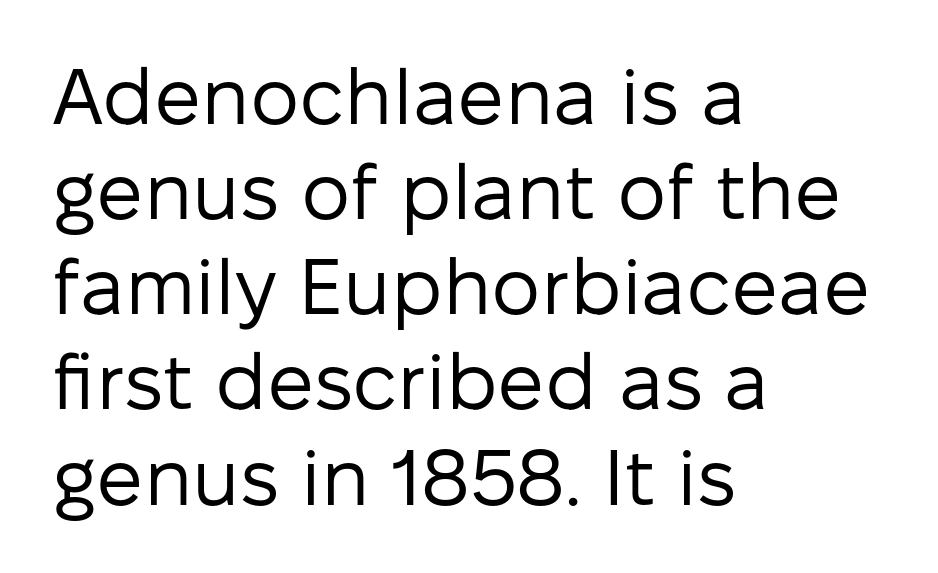
Q: Is the text bold? A: No.
Q: Is the text italic (slanted)? A: No, it is upright.
Q: Is the typeface a serif or a sans-serif typeface? A: Sans-serif.
Q: Is the text underlined? A: No.
Q: How is the paragraph aligned? A: Left-aligned.
Q: Is the spacing between letters normal or unusually wide? A: Normal.
Q: Width (condensed, normal, or wide)? A: Normal.
Q: Stroke contrast? A: Low.
Q: x-height? A: Medium.
Q: Monospaced? A: No.
